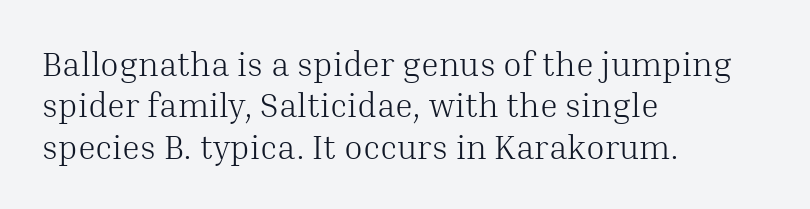
{"serif": "yes", "italic": "no", "bold": "no", "weight": "light", "width": "normal", "stroke_contrast": "medium", "x_height": "medium", "monospaced": "no", "underline": "no", "align": "left", "line_spacing_ratio": 1.22, "letter_spacing": "normal", "letter_spacing_em": 0.0, "glyph_px": 34}
